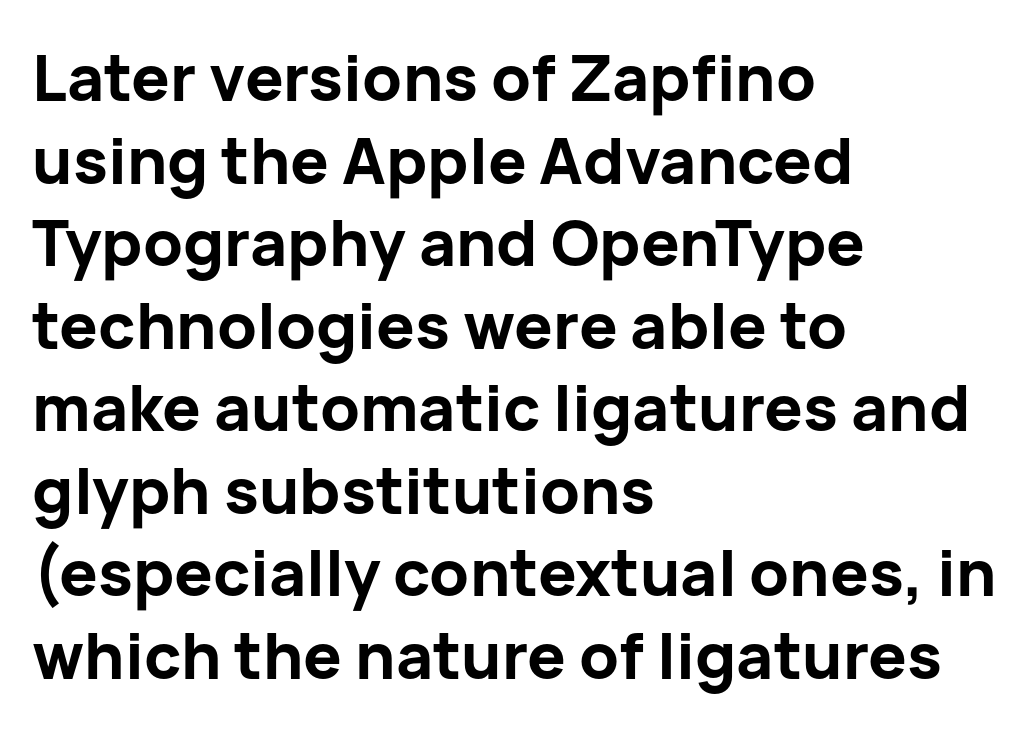
The image shows 64 px bold sans-serif type, upright; set left-aligned, normal line spacing (1.29x), normal letter spacing, not underlined; low stroke contrast and a medium x-height.
